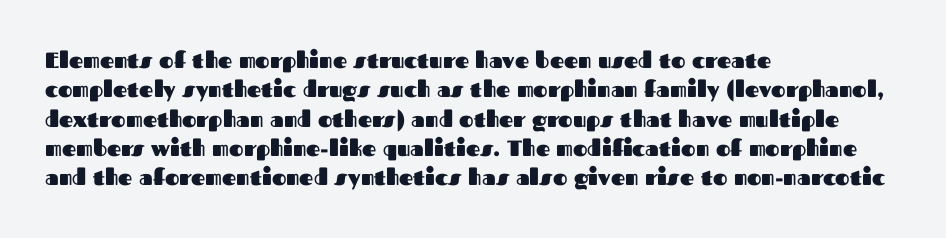
Every character sits straight up, as roman type does. Visually the block forms a straight wall on the left and a jagged coastline on the right. I'd describe the lettering as bold — thick and assertive. Unmarked baselines from the first word to the last.
